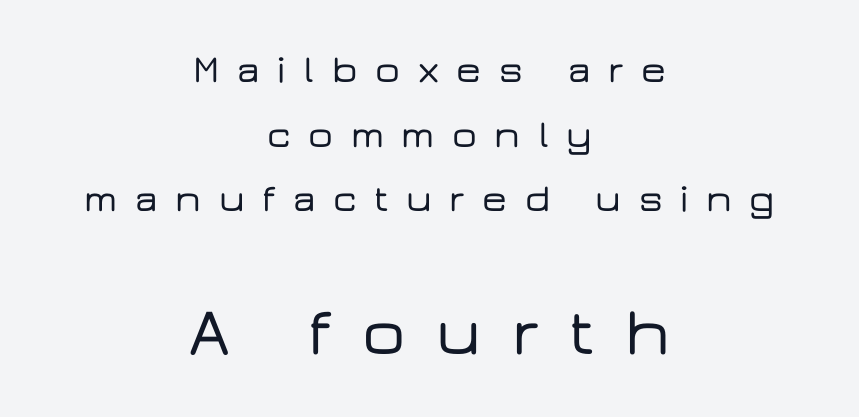
Short note: letters widely spaced. The setting favours the middle, as headings and verse often do. Note the varied advance widths — an 'i' is clearly narrower than an 'm'. Beneath every word, the page is bare.
